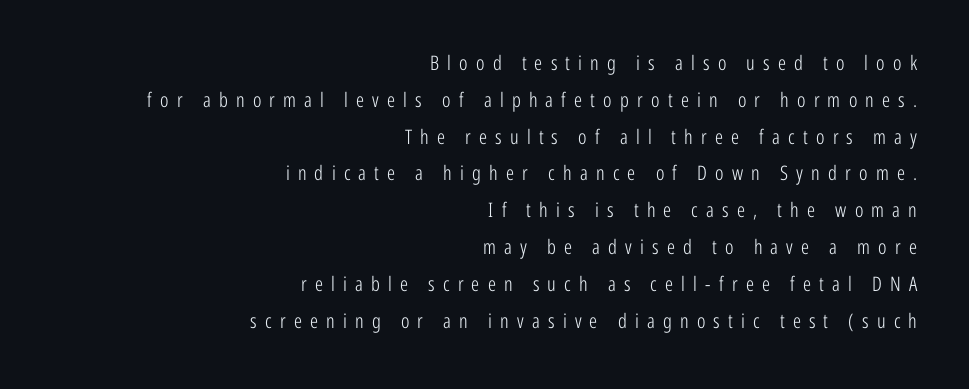
The image shows 20 px text type, upright; set right-aligned, line spacing 1.84x, unusually wide letter spacing (+0.41 em), not underlined.
